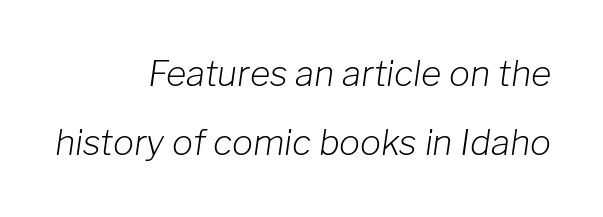
Q: Is the text bold? A: No.
Q: Is the text italic (slanted)? A: Yes, it leans right by about 8 degrees.
Q: Is the text underlined? A: No.
Q: How is the paragraph aligned? A: Right-aligned.
Q: Is the spacing between letters normal or unusually wide? A: Normal.
Q: Is the spacing between lines tight, normal or loose? A: Loose.
Q: Width (condensed, normal, or wide)? A: Normal.
Q: Stroke contrast? A: Low.
Q: x-height? A: Medium.
Q: Monospaced? A: No.
